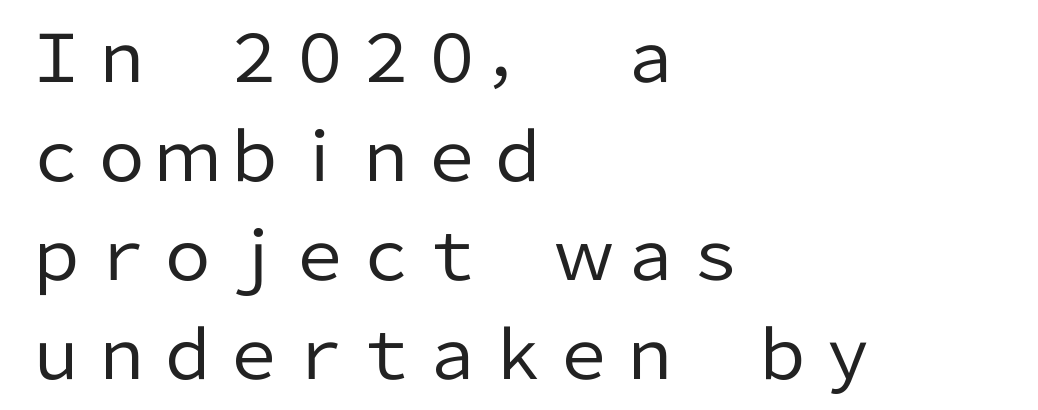
Any mark beneath the type? The region is blank. You could not count columns in this text — the font is proportionally spaced. The font sits on the lighter half of the weight spectrum, regular included. The rendering shows plain stroke endings on the letterforms — a sans-serif design. Here the glyphs are tracked normally, forming tight word shapes. The lines are quadded left.
